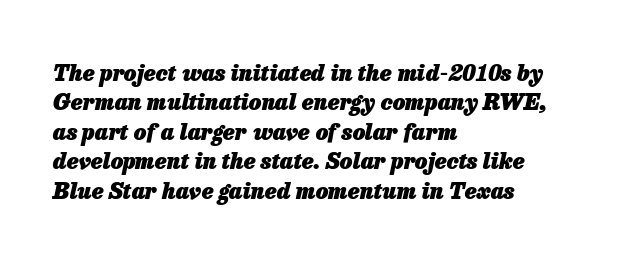
Q: Is the text bold? A: Yes.
Q: Is the text italic (slanted)? A: Yes, it leans right by about 13 degrees.
Q: Is the text underlined? A: No.
Q: How is the paragraph aligned? A: Left-aligned.
Q: Is the spacing between letters normal or unusually wide? A: Normal.
Q: Is the spacing between lines tight, normal or loose? A: Normal.
